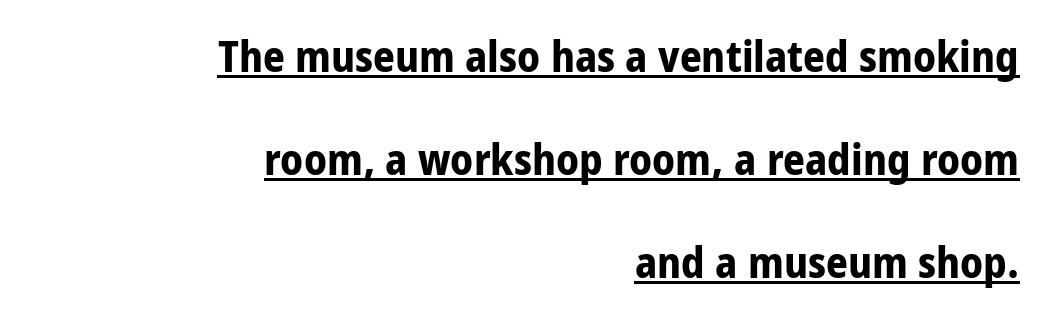
The image shows 43 px bold sans-serif type, upright; set right-aligned, loose line spacing (2.4x), normal letter spacing, underlined; low stroke contrast and a medium x-height.
